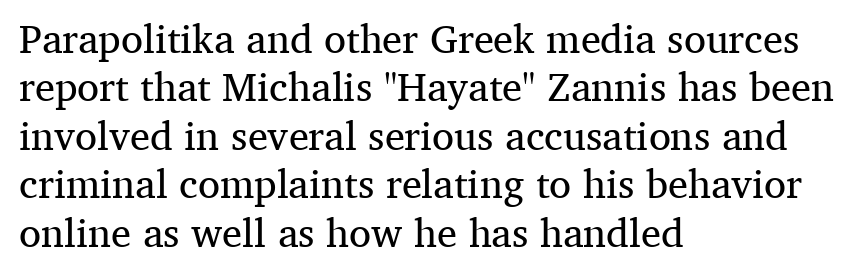
Q: Is the text bold? A: No.
Q: Is the text italic (slanted)? A: No, it is upright.
Q: Is the typeface a serif or a sans-serif typeface? A: Serif.
Q: Is the text underlined? A: No.
Q: How is the paragraph aligned? A: Left-aligned.
Q: Is the spacing between letters normal or unusually wide? A: Normal.
Q: Width (condensed, normal, or wide)? A: Normal.
Q: Stroke contrast? A: Medium.
Q: x-height? A: Medium.
Q: Monospaced? A: No.
